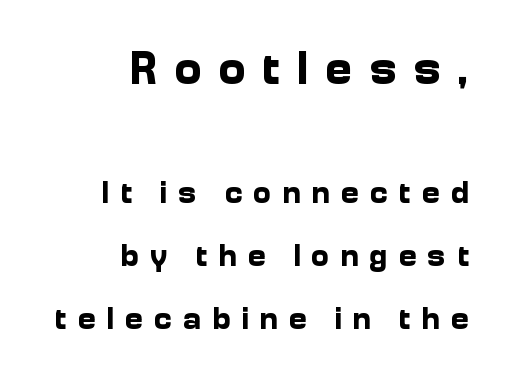
The image shows 47 px bold sans-serif type, upright; set right-aligned, loose line spacing (2.03x), unusually wide letter spacing (+0.34 em), not underlined; the first (top) block is 1.52x larger; low stroke contrast and a medium x-height.
